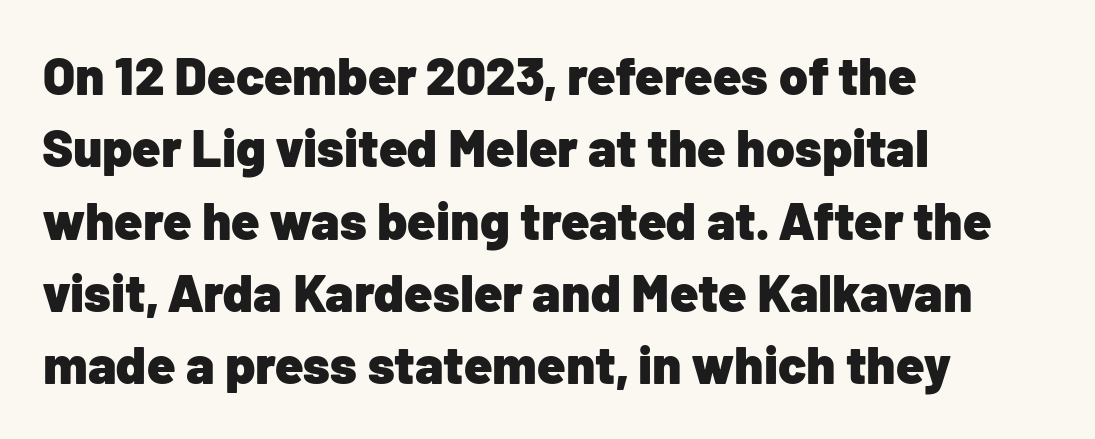
{"serif": "no", "italic": "no", "bold": "yes", "weight": "heavy", "width": "normal", "stroke_contrast": "low", "x_height": "medium", "monospaced": "no", "underline": "no", "align": "left", "line_spacing": "normal", "line_spacing_ratio": 1.39, "letter_spacing": "normal", "letter_spacing_em": 0.0, "glyph_px": 52}
